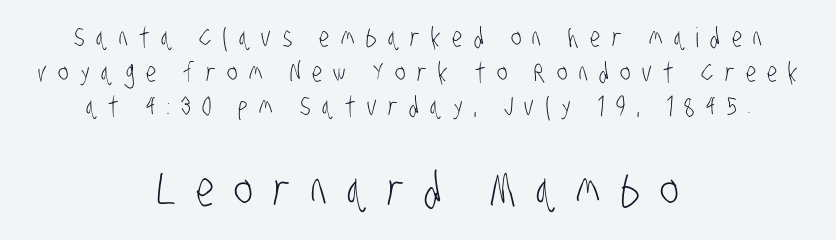
The glyphs in this specimen are sans serif. Stroke thickness stays within the range of a standard reading face or lighter. The letters are spread apart with noticeably loose tracking. The letters advance in unequal steps, a hallmark of proportional type. You get the small type first, then a jump to larger type.
